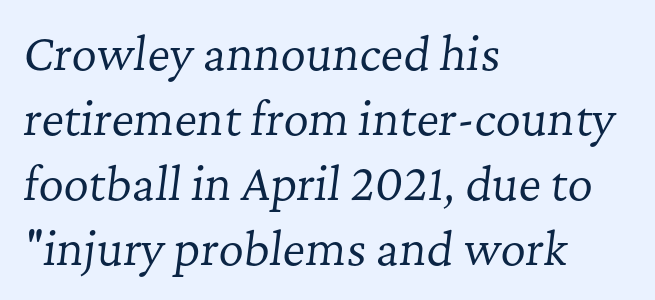
Q: Is the text bold? A: No.
Q: Is the text italic (slanted)? A: Yes, it leans right by about 7 degrees.
Q: Is the typeface a serif or a sans-serif typeface? A: Serif.
Q: Is the text underlined? A: No.
Q: How is the paragraph aligned? A: Left-aligned.
Q: Is the spacing between letters normal or unusually wide? A: Normal.
Q: Is the spacing between lines tight, normal or loose? A: Normal.
Q: Width (condensed, normal, or wide)? A: Normal.
Q: Stroke contrast? A: Low.
Q: x-height? A: Medium.
Q: Monospaced? A: No.
